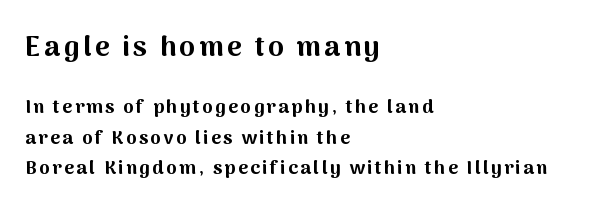
Q: Is the text bold? A: Yes.
Q: Is the text italic (slanted)? A: No, it is upright.
Q: Is the typeface a serif or a sans-serif typeface? A: Sans-serif.
Q: Is the text underlined? A: No.
Q: How is the paragraph aligned? A: Left-aligned.
Q: Is the spacing between lines tight, normal or loose? A: Normal.
Q: Which block of text is set in a larger size, the first (top) or the second (bottom)? A: The first (top) one.
Q: Width (condensed, normal, or wide)? A: Normal.
Q: Stroke contrast? A: Medium.
Q: x-height? A: Medium.
Q: Monospaced? A: No.
